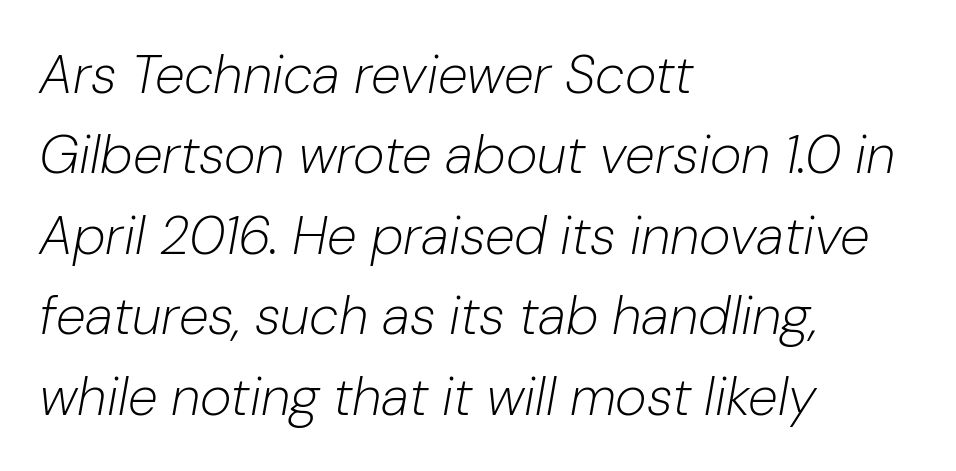
The image shows 54 px light type, italic (leaning right); set left-aligned, normal line spacing (1.49x), normal letter spacing, not underlined; low stroke contrast and a medium x-height.
